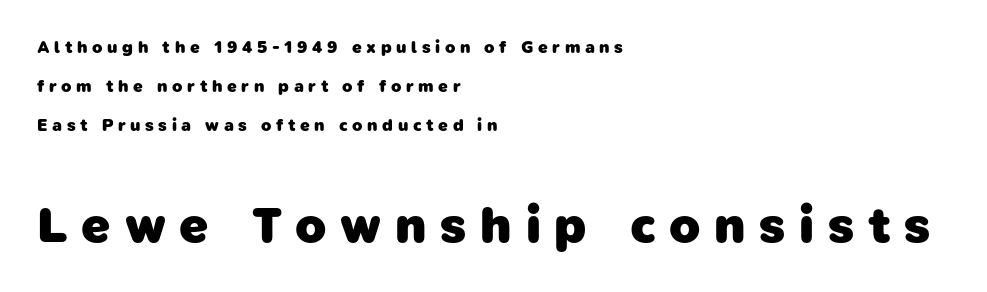
{"serif": "no", "bold": "yes", "weight": "heavy", "width": "normal", "stroke_contrast": "low", "x_height": "medium", "monospaced": "no", "underline": "no", "align": "left", "line_spacing": "loose", "line_spacing_ratio": 2.29, "letter_spacing": "wide", "letter_spacing_em": 0.27, "larger_block": "second", "size_ratio": 3.0, "glyph_px": 51}
